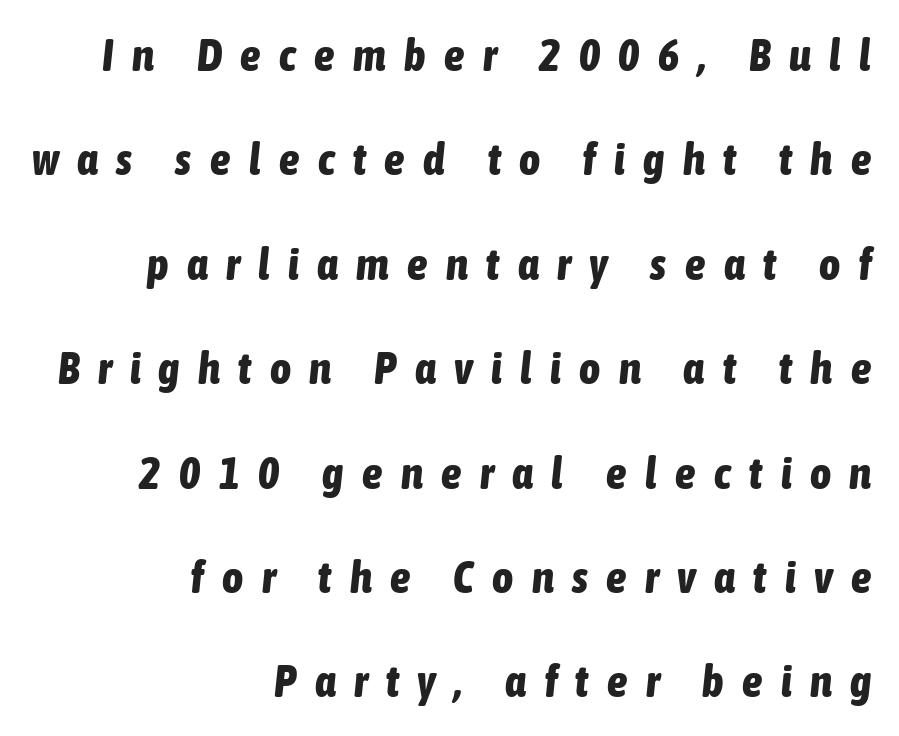
{"italic": "yes", "lean": "right", "slant_degrees": 6, "bold": "yes", "weight": "bold", "width": "condensed", "stroke_contrast": "low", "x_height": "medium", "monospaced": "no", "underline": "no", "align": "right", "line_spacing": "loose", "line_spacing_ratio": 2.32, "letter_spacing": "wide", "letter_spacing_em": 0.41, "glyph_px": 45}
